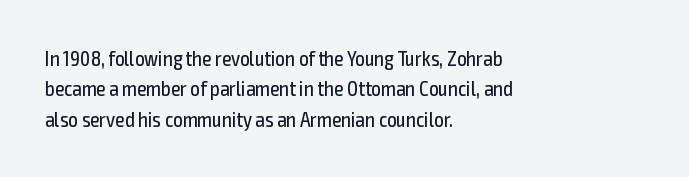
Q: Is the text bold? A: No.
Q: Is the text italic (slanted)? A: No, it is upright.
Q: Is the text underlined? A: No.
Q: How is the paragraph aligned? A: Left-aligned.
Q: Is the spacing between letters normal or unusually wide? A: Normal.
Q: Is the spacing between lines tight, normal or loose? A: Normal.
